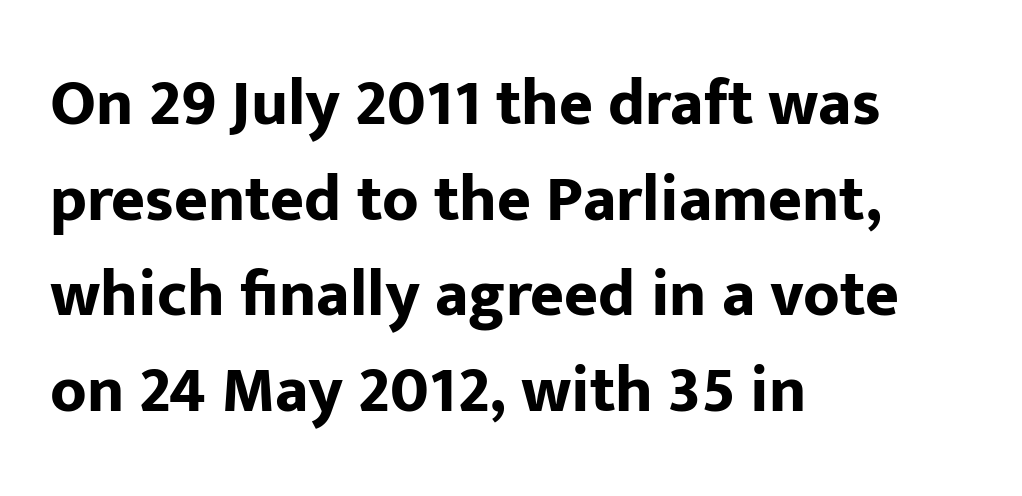
The image shows 65 px bold sans-serif type, upright; set left-aligned, normal line spacing (1.47x), normal letter spacing, not underlined; low stroke contrast and a medium x-height.
